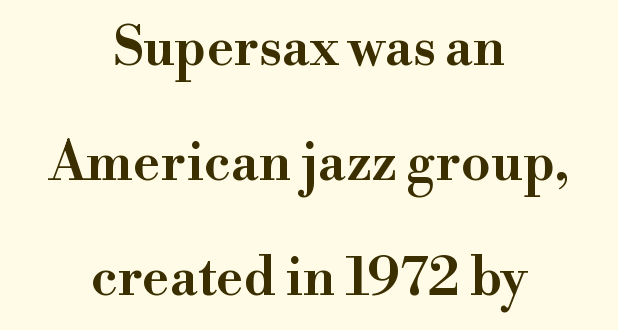
Q: Is the text bold? A: Semi-bold.
Q: Is the text italic (slanted)? A: No, it is upright.
Q: Is the typeface a serif or a sans-serif typeface? A: Serif.
Q: Is the text underlined? A: No.
Q: How is the paragraph aligned? A: Centered.
Q: Is the spacing between letters normal or unusually wide? A: Normal.
Q: Is the spacing between lines tight, normal or loose? A: Loose.
Q: Width (condensed, normal, or wide)? A: Normal.
Q: Stroke contrast? A: High.
Q: x-height? A: Small.
Q: Monospaced? A: No.
